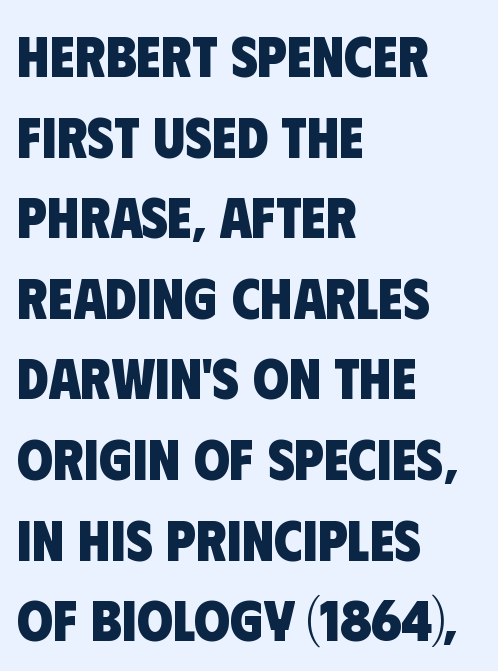
A classic flush-left, rag-right setting is used for this passage. Thick stems and heavy bowls — unmistakably bold. Typographically, this falls in the sans-serif category. Normally led — the rows are evenly, conventionally spaced. The rendering keeps characters at their native spacing. Character widths vary here, with narrow letters taking less room than wide ones.
